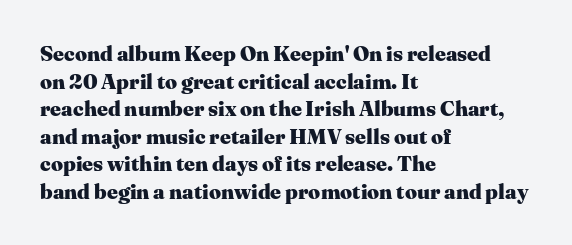
The image shows 21 px bold type, upright; set left-aligned, normal line spacing (1.31x), normal letter spacing, not underlined.
